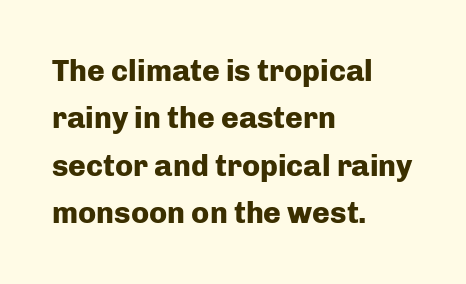
The image shows 30 px heavy sans-serif type, upright; set left-aligned, normal line spacing (1.58x), normal letter spacing, not underlined; low stroke contrast and a medium x-height.
